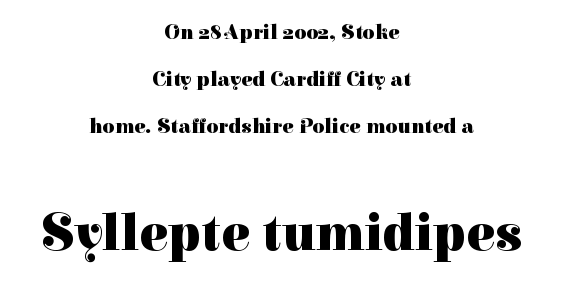
The image shows 53 px heavy serif type, upright; set centered, loose line spacing (2.23x), normal letter spacing, not underlined; the second (bottom) block is 2.52x larger; high stroke contrast and a medium x-height.
